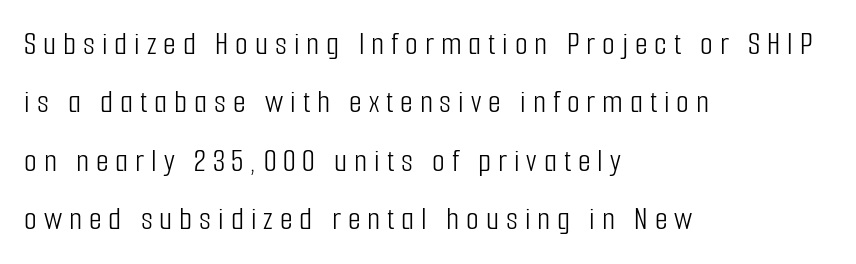
Q: Is the text bold? A: No.
Q: Is the text italic (slanted)? A: No, it is upright.
Q: Is the typeface a serif or a sans-serif typeface? A: Sans-serif.
Q: Is the text underlined? A: No.
Q: How is the paragraph aligned? A: Left-aligned.
Q: Is the spacing between letters normal or unusually wide? A: Unusually wide.
Q: Width (condensed, normal, or wide)? A: Condensed.
Q: Stroke contrast? A: Low.
Q: x-height? A: Medium.
Q: Monospaced? A: No.
